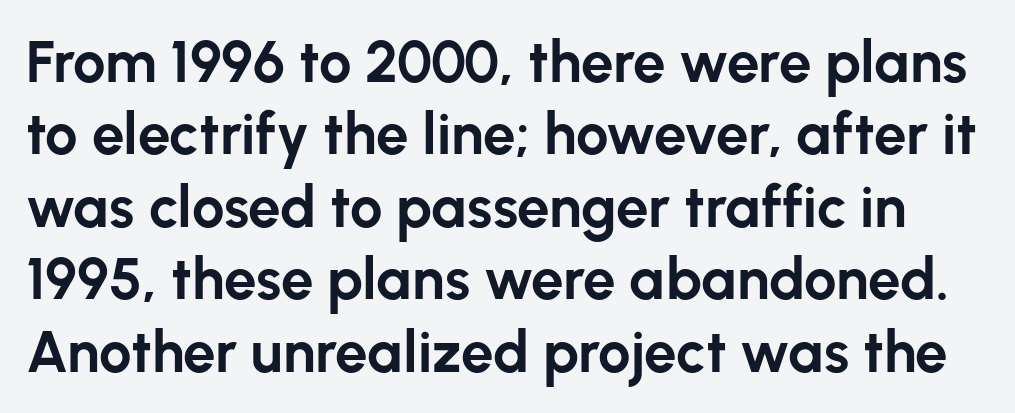
{"serif": "no", "italic": "no", "bold": "yes", "weight": "bold", "width": "normal", "stroke_contrast": "low", "x_height": "medium", "monospaced": "no", "underline": "no", "line_spacing": "normal", "line_spacing_ratio": 1.25, "letter_spacing": "normal", "letter_spacing_em": 0.0, "glyph_px": 58}
